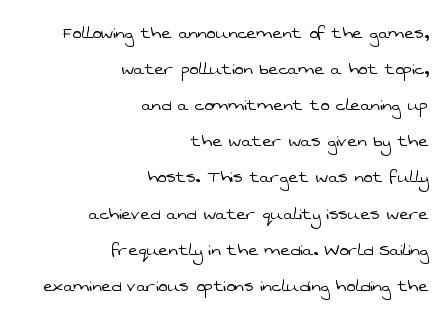
{"bold": "no", "underline": "no", "align": "right", "line_spacing_ratio": 1.72, "letter_spacing": "normal", "letter_spacing_em": 0.0, "glyph_px": 21}
